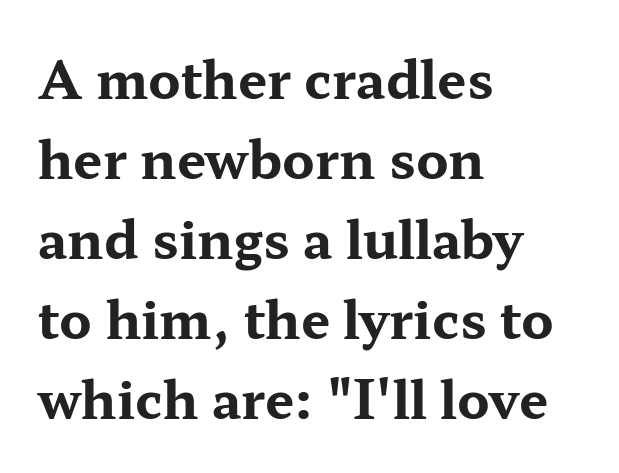
The zone under the glyphs is completely vacant. Notice how the stems are strictly vertical — no italics here. Caption: bold face, heavy strokes. The compositor pushed each line to the left boundary. This rendering employs a face with finishing strokes, i.e., a serif.
